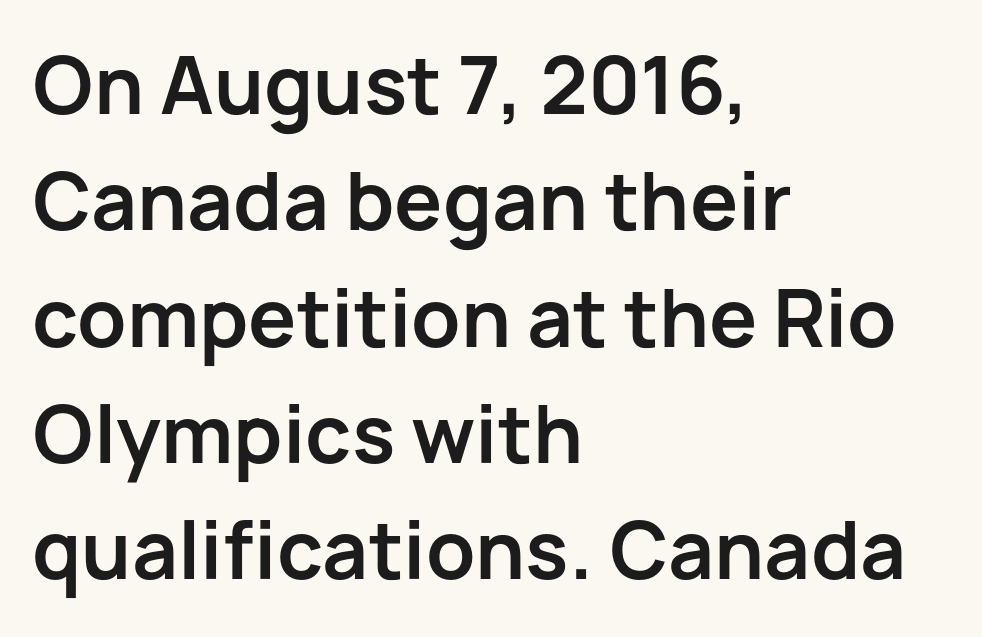
Q: Is the text bold? A: Yes.
Q: Is the text italic (slanted)? A: No, it is upright.
Q: Is the typeface a serif or a sans-serif typeface? A: Sans-serif.
Q: Is the text underlined? A: No.
Q: How is the paragraph aligned? A: Left-aligned.
Q: Is the spacing between letters normal or unusually wide? A: Normal.
Q: Is the spacing between lines tight, normal or loose? A: Normal.
Q: Width (condensed, normal, or wide)? A: Normal.
Q: Stroke contrast? A: Low.
Q: x-height? A: Medium.
Q: Monospaced? A: No.
